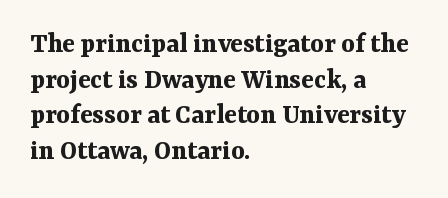
{"serif": "yes", "italic": "no", "bold": "yes", "weight": "bold", "width": "normal", "stroke_contrast": "medium", "x_height": "medium", "monospaced": "no", "underline": "no", "align": "left", "line_spacing_ratio": 1.23, "letter_spacing": "normal", "letter_spacing_em": 0.0, "glyph_px": 29}
